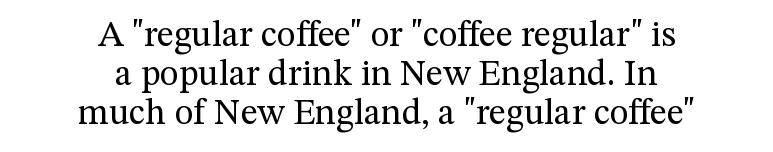
{"serif": "yes", "italic": "no", "bold": "no", "weight": "regular", "width": "normal", "stroke_contrast": "medium", "x_height": "medium", "monospaced": "no", "underline": "no", "align": "center", "line_spacing": "tight", "line_spacing_ratio": 1.09, "letter_spacing": "normal", "letter_spacing_em": 0.0, "glyph_px": 36}
